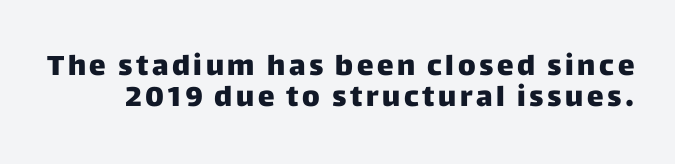
The image shows 28 px heavy sans-serif type, upright; set tight line spacing (1.12x), not underlined; low stroke contrast and a large x-height.
